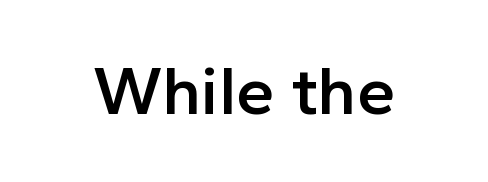
Q: Is the text bold? A: Semi-bold.
Q: Is the text italic (slanted)? A: No, it is upright.
Q: Is the typeface a serif or a sans-serif typeface? A: Sans-serif.
Q: Is the text underlined? A: No.
Q: Is the spacing between letters normal or unusually wide? A: Normal.
Q: Width (condensed, normal, or wide)? A: Normal.
Q: x-height? A: Medium.
Q: Monospaced? A: No.
